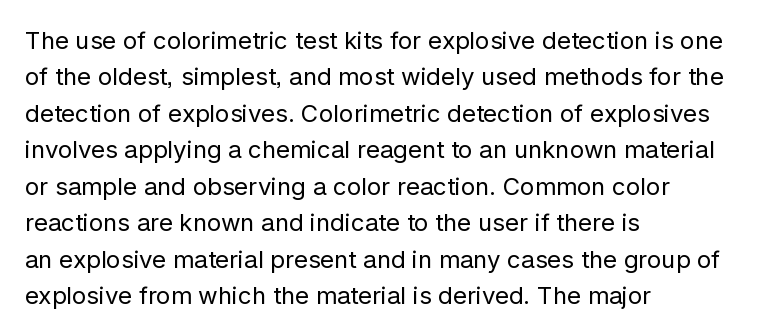
Q: Is the text bold? A: No.
Q: Is the text italic (slanted)? A: No, it is upright.
Q: Is the text underlined? A: No.
Q: How is the paragraph aligned? A: Left-aligned.
Q: Is the spacing between letters normal or unusually wide? A: Normal.
Q: Is the spacing between lines tight, normal or loose? A: Normal.
